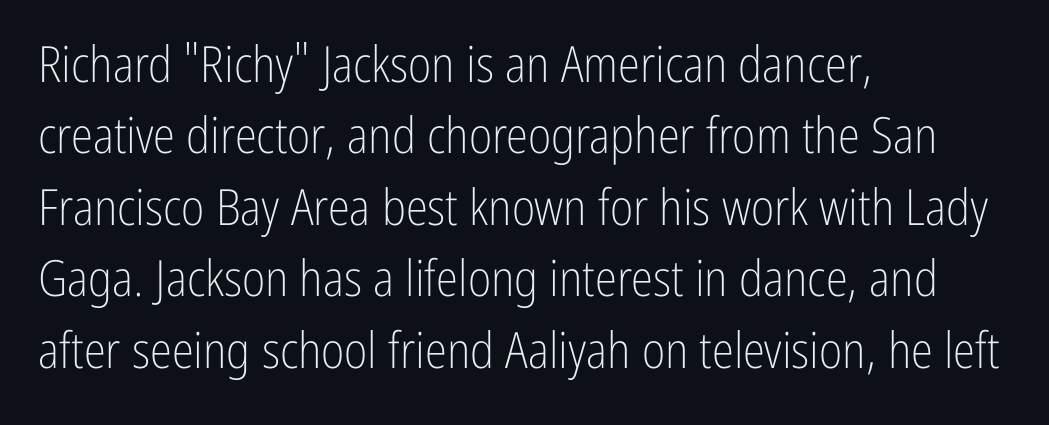
{"serif": "no", "italic": "no", "bold": "no", "weight": "light", "width": "condensed", "stroke_contrast": "low", "x_height": "medium", "monospaced": "no", "underline": "no", "align": "left", "line_spacing": "normal", "line_spacing_ratio": 1.43, "letter_spacing": "normal", "letter_spacing_em": 0.0, "glyph_px": 50}
